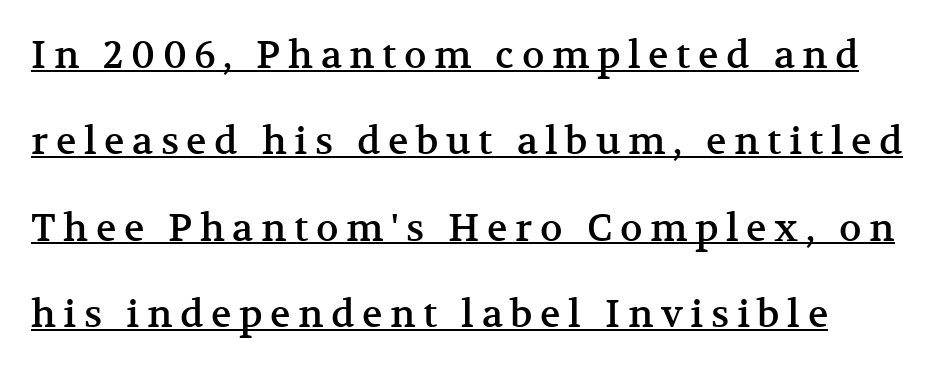
The typesetter chose a ragged-right arrangement here. Spacing between characters has been opened up far beyond the box default. The letters advance in unequal steps, a hallmark of proportional type. This sample uses a serif face. Vertically, the passage feels expansive, rows floating well apart.
